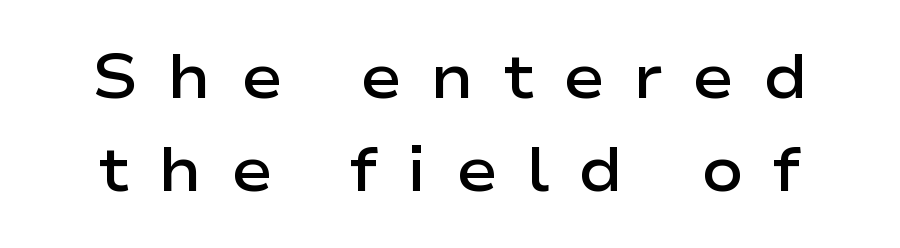
Q: Is the text bold? A: Semi-bold.
Q: Is the text italic (slanted)? A: No, it is upright.
Q: Is the typeface a serif or a sans-serif typeface? A: Sans-serif.
Q: Is the text underlined? A: No.
Q: Is the spacing between letters normal or unusually wide? A: Unusually wide.
Q: Is the spacing between lines tight, normal or loose? A: Normal.
Q: Width (condensed, normal, or wide)? A: Wide.
Q: Stroke contrast? A: Low.
Q: x-height? A: Medium.
Q: Monospaced? A: No.
